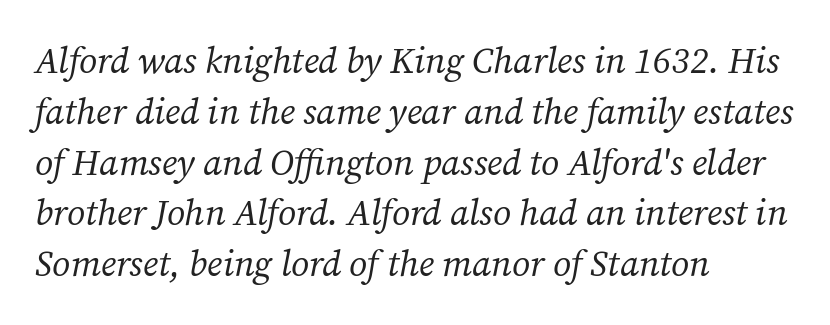
An italicized treatment has been applied to the whole sample. Here the designer chose a conventional face with non-uniform glyph widths. The letterforms sit shoulder to shoulder at normal distance. No word sits above an underline. Look at the bottom of the vertical strokes: they flare into serifs here. Weight class: somewhere from thin through regular.
